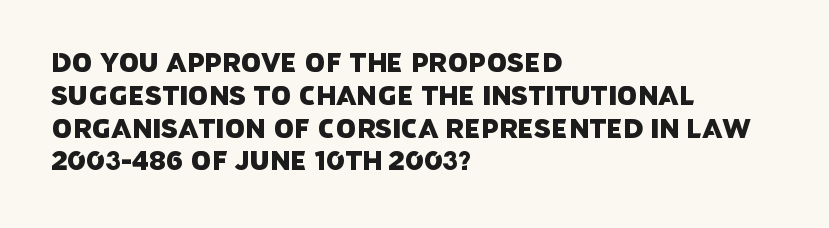
The image shows 26 px text type; set left-aligned, normal line spacing (1.26x), normal letter spacing, not underlined.
